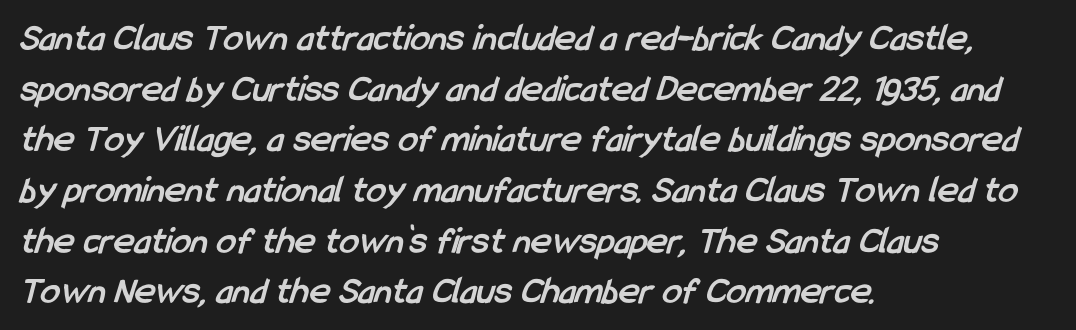
A sans-serif font was chosen for this passage. In terms of leading, this rendering sits right in the middle. Notice how thick the strokes are: this is what a full bold looks like. A typesetter would call this proportional, since set widths differ per character.
